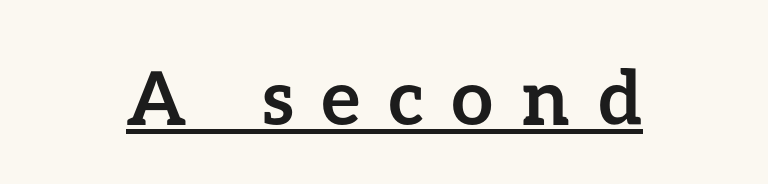
Q: Is the text bold? A: Yes.
Q: Is the text italic (slanted)? A: No, it is upright.
Q: Is the text underlined? A: Yes.
Q: Is the spacing between letters normal or unusually wide? A: Unusually wide.
Q: Width (condensed, normal, or wide)? A: Normal.
Q: Stroke contrast? A: Low.
Q: x-height? A: Medium.
Q: Monospaced? A: No.
